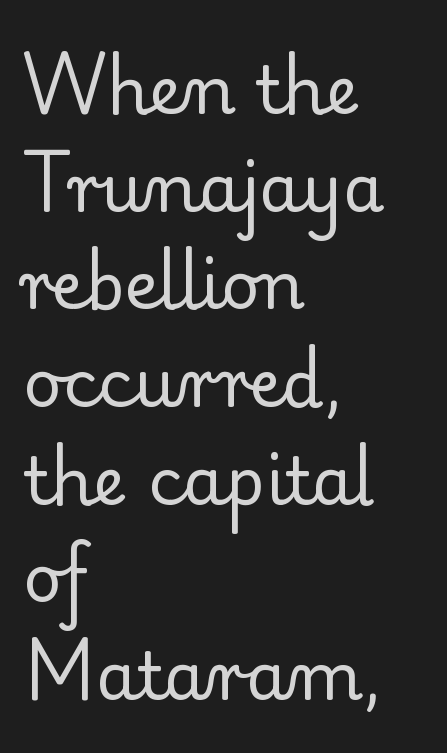
Think of a printed novel: that variable character pitch is what you see here. Line beginnings align vertically; line endings do not. Stem width sits at or under what a default text font uses. Italic? Not at all — the glyphs are vertical. Typographically, this falls in the serif category. No extra tracking has been applied to these lines.
